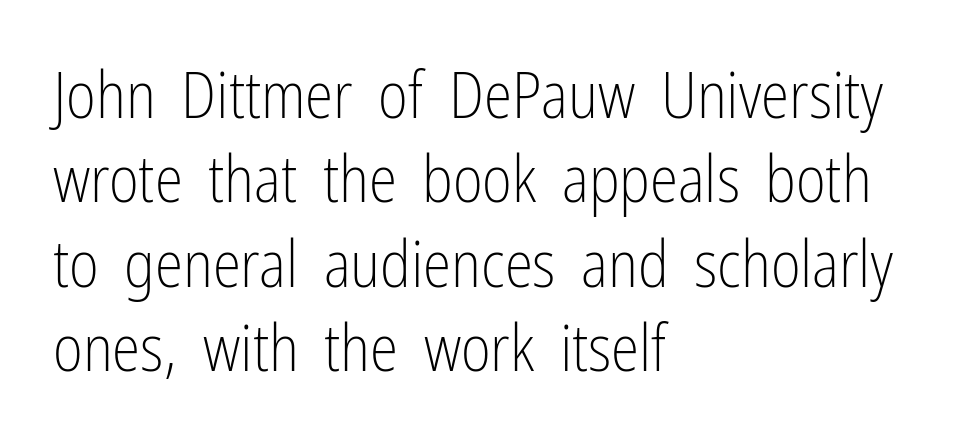
Q: Is the text bold? A: No.
Q: Is the text italic (slanted)? A: No, it is upright.
Q: Is the typeface a serif or a sans-serif typeface? A: Sans-serif.
Q: Is the text underlined? A: No.
Q: How is the paragraph aligned? A: Left-aligned.
Q: Is the spacing between letters normal or unusually wide? A: Normal.
Q: Is the spacing between lines tight, normal or loose? A: Normal.
Q: Width (condensed, normal, or wide)? A: Condensed.
Q: Stroke contrast? A: Low.
Q: x-height? A: Medium.
Q: Monospaced? A: No.
